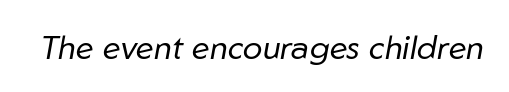
Q: Is the text bold? A: No.
Q: Is the text italic (slanted)? A: Yes, it leans right by about 10 degrees.
Q: Is the text underlined? A: No.
Q: Is the spacing between letters normal or unusually wide? A: Normal.
Q: Width (condensed, normal, or wide)? A: Normal.
Q: Stroke contrast? A: Low.
Q: x-height? A: Medium.
Q: Monospaced? A: No.
